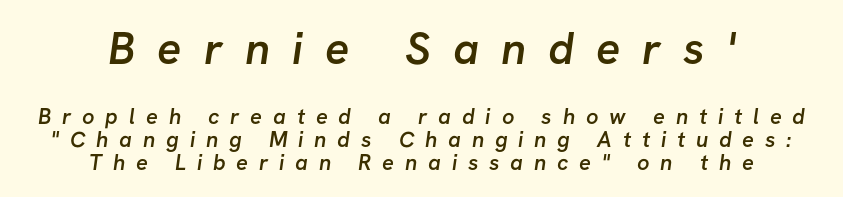
Centered paragraph, ragged on both sides. Grotesque or geometric, the face here clearly has no serifs. The words here are not underlined. Stroke thickness is moderately raised; the sample reads as semibold.
